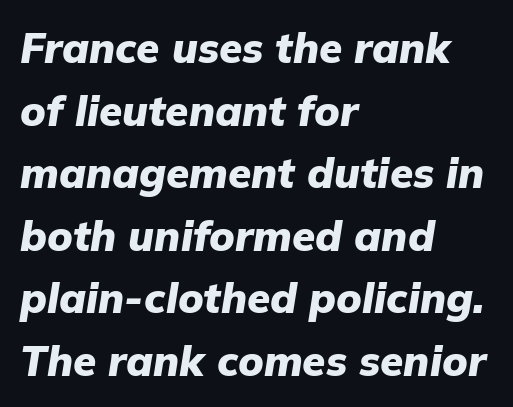
The image shows 42 px heavy type, italic (leaning right); set left-aligned, normal line spacing (1.49x), normal letter spacing, not underlined; low stroke contrast and a medium x-height.
